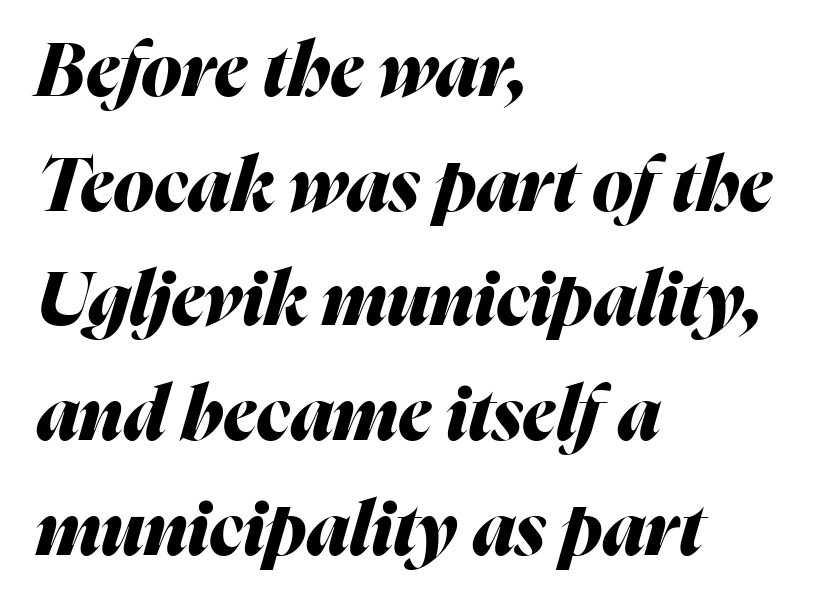
The passage shown stacks its lines at a standard gap. Proportional: the letters do not fall into vertical columns. Casual observation: everything's shoved over to the left. The axis of the letterforms is tilted away from vertical.
